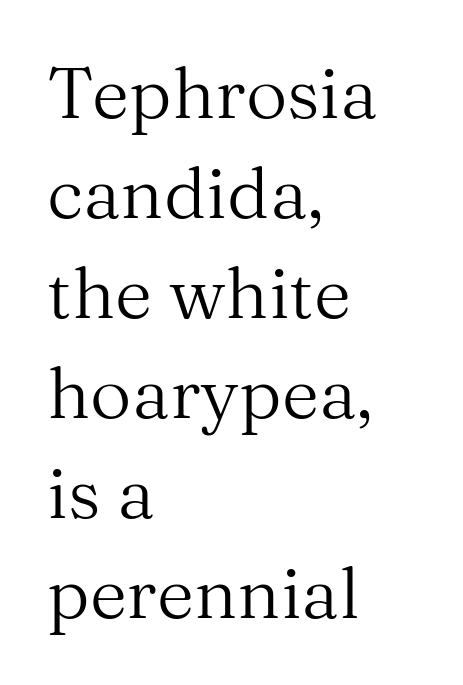
Q: Is the text bold? A: No.
Q: Is the text italic (slanted)? A: No, it is upright.
Q: Is the typeface a serif or a sans-serif typeface? A: Serif.
Q: Is the text underlined? A: No.
Q: How is the paragraph aligned? A: Left-aligned.
Q: Is the spacing between letters normal or unusually wide? A: Normal.
Q: Is the spacing between lines tight, normal or loose? A: Normal.
Q: Width (condensed, normal, or wide)? A: Normal.
Q: Stroke contrast? A: Medium.
Q: x-height? A: Medium.
Q: Monospaced? A: No.
